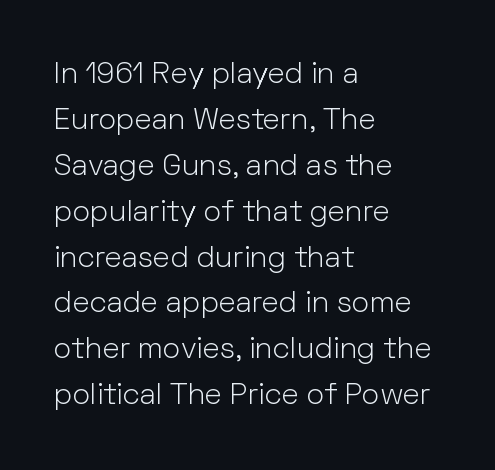
Think standard paragraph weight, or any step lighter than that. The face used here is rendered with its standard letterfit. Designer's note — italics off, roman on. A sans-serif font was chosen for this passage.
